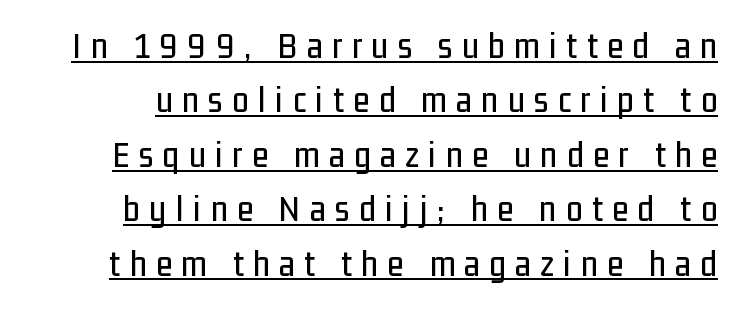
{"serif": "no", "italic": "no", "width": "condensed", "stroke_contrast": "low", "x_height": "medium", "monospaced": "no", "underline": "yes", "line_spacing": "normal", "line_spacing_ratio": 1.47, "letter_spacing": "wide", "letter_spacing_em": 0.26, "glyph_px": 37}
